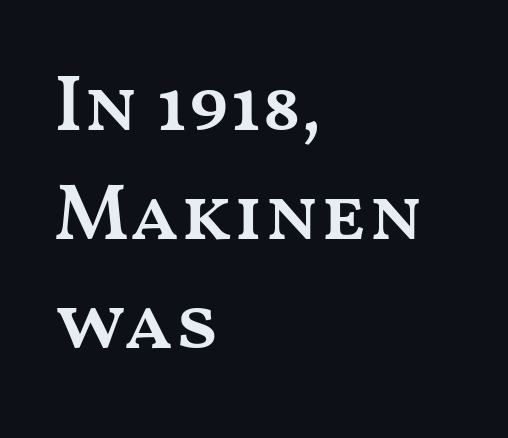
{"italic": "no", "bold": "semi", "weight": "semibold", "width": "wide", "stroke_contrast": "medium", "x_height": "medium", "monospaced": "no", "underline": "no", "align": "left", "line_spacing": "normal", "line_spacing_ratio": 1.38, "letter_spacing": "normal", "letter_spacing_em": 0.0, "glyph_px": 79}
